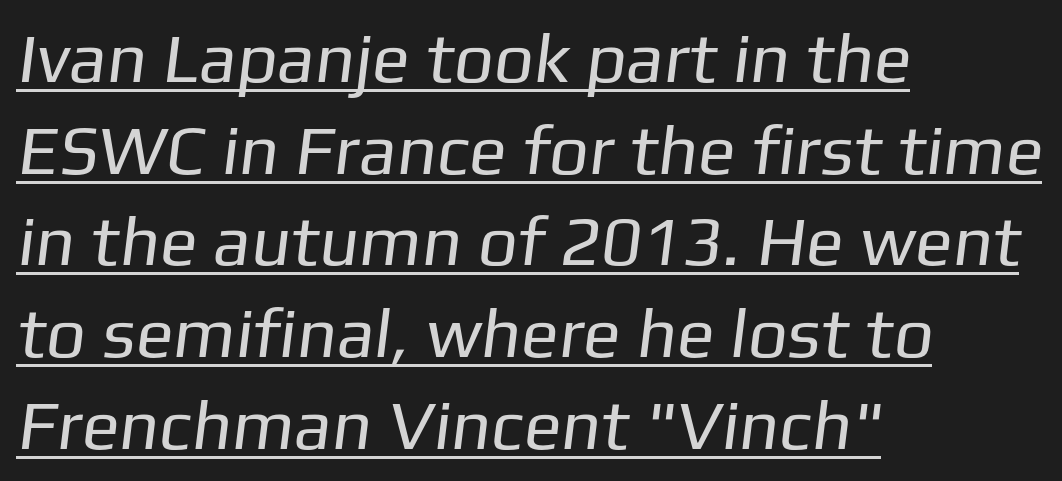
The image shows 70 px regular-weight sans-serif type; set left-aligned, normal line spacing (1.31x), normal letter spacing, underlined; low stroke contrast and a medium x-height.
